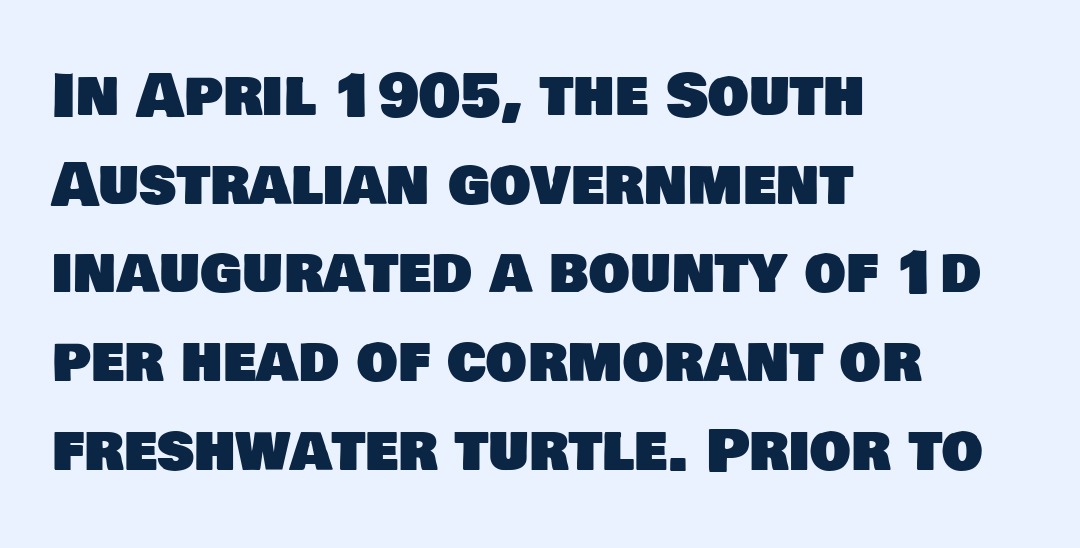
Underline: absent. Tracking value appears to be zero — textbook default spacing. The letters advance in unequal steps, a hallmark of proportional type. Leading: standard. Left-aligned paragraph, ragged on the right. In terms of letterform style, serifs are entirely absent.
